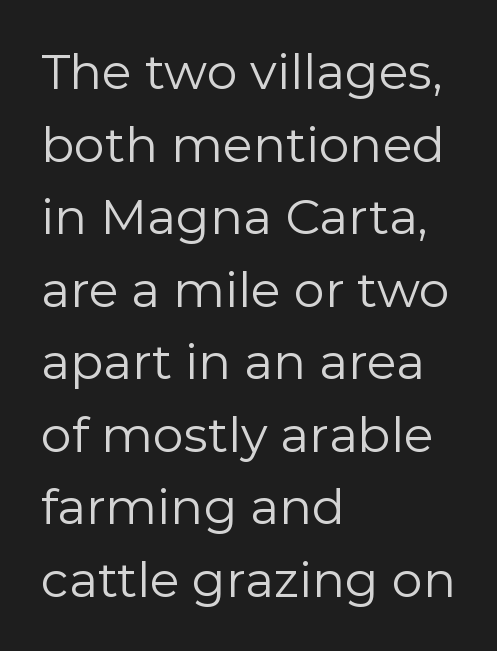
{"serif": "no", "italic": "no", "bold": "no", "weight": "regular", "width": "normal", "x_height": "medium", "monospaced": "no", "underline": "no", "align": "left", "line_spacing": "normal", "line_spacing_ratio": 1.48, "letter_spacing": "normal", "letter_spacing_em": 0.0, "glyph_px": 49}
